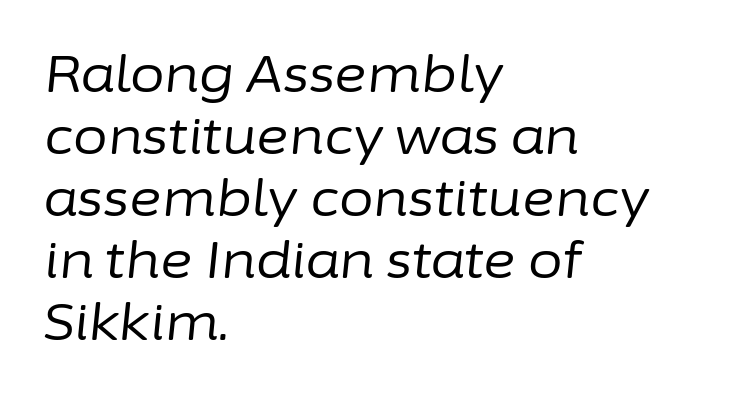
Q: Is the text bold? A: No.
Q: Is the text italic (slanted)? A: Yes, it leans right by about 6 degrees.
Q: Is the text underlined? A: No.
Q: How is the paragraph aligned? A: Left-aligned.
Q: Is the spacing between letters normal or unusually wide? A: Normal.
Q: Width (condensed, normal, or wide)? A: Normal.
Q: Stroke contrast? A: Low.
Q: x-height? A: Medium.
Q: Monospaced? A: No.
